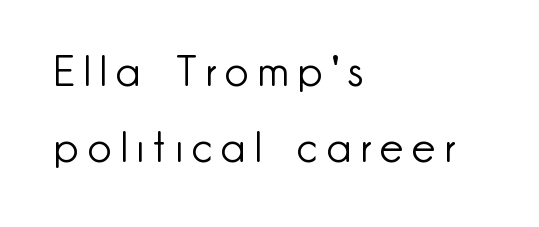
Q: Is the text bold? A: No.
Q: Is the text italic (slanted)? A: No, it is upright.
Q: Is the typeface a serif or a sans-serif typeface? A: Sans-serif.
Q: Is the text underlined? A: No.
Q: How is the paragraph aligned? A: Left-aligned.
Q: Is the spacing between letters normal or unusually wide? A: Unusually wide.
Q: Width (condensed, normal, or wide)? A: Normal.
Q: Stroke contrast? A: Low.
Q: x-height? A: Small.
Q: Monospaced? A: No.
